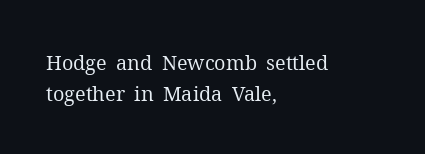
Line spacing here is normal. A typesetter would mark this as roman, not italic. The specimen omits any rule beneath the text block's lines. The rag falls on the right side of this text block. The characters are drawn with everyday or finer stroke widths.
